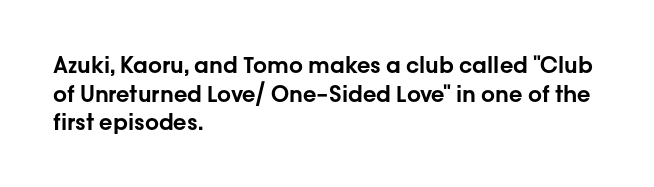
A normal amount of white space separates one row of letters from the next. Unmarked baselines from the first word to the last. These lines were composed using upright roman letters. Compared with typical body copy, the letter spacing here is the same. Line beginnings align vertically; line endings do not.
